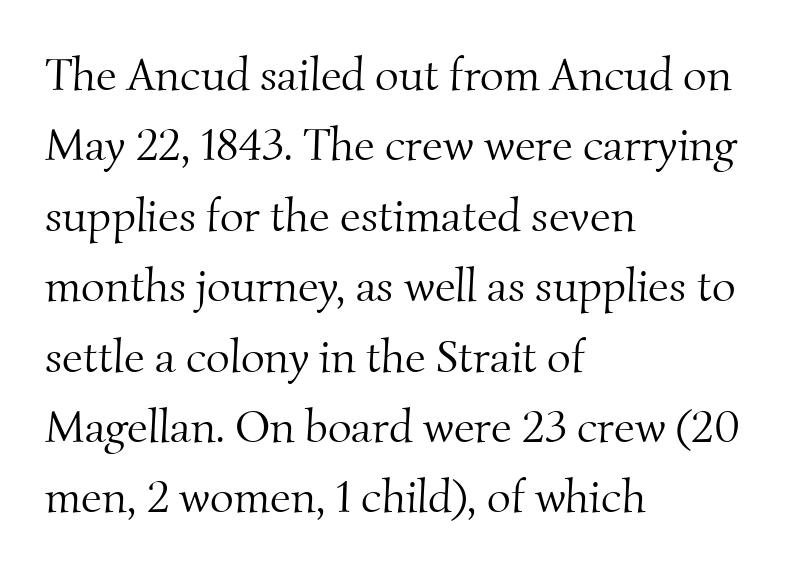
Q: Is the text bold? A: No.
Q: Is the typeface a serif or a sans-serif typeface? A: Serif.
Q: Is the text underlined? A: No.
Q: How is the paragraph aligned? A: Left-aligned.
Q: Is the spacing between letters normal or unusually wide? A: Normal.
Q: Is the spacing between lines tight, normal or loose? A: Normal.
Q: Width (condensed, normal, or wide)? A: Normal.
Q: Stroke contrast? A: Medium.
Q: x-height? A: Small.
Q: Monospaced? A: No.
